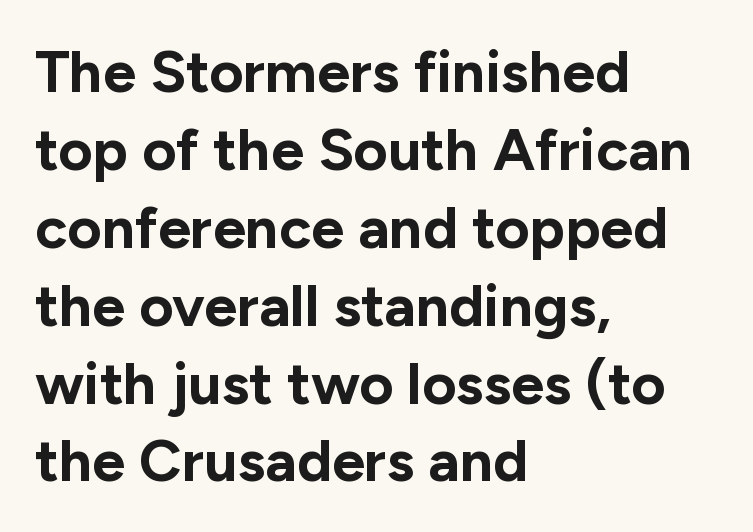
The image shows 59 px bold sans-serif type, upright; set left-aligned, normal line spacing (1.32x), normal letter spacing, not underlined; low stroke contrast and a medium x-height.
